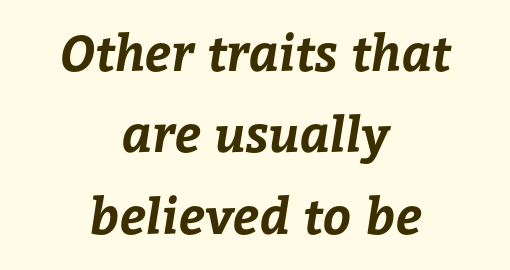
Q: Is the text bold? A: Yes.
Q: Is the text underlined? A: No.
Q: How is the paragraph aligned? A: Centered.
Q: Is the spacing between letters normal or unusually wide? A: Normal.
Q: Is the spacing between lines tight, normal or loose? A: Normal.
Q: Width (condensed, normal, or wide)? A: Normal.
Q: Stroke contrast? A: Low.
Q: x-height? A: Medium.
Q: Monospaced? A: No.
